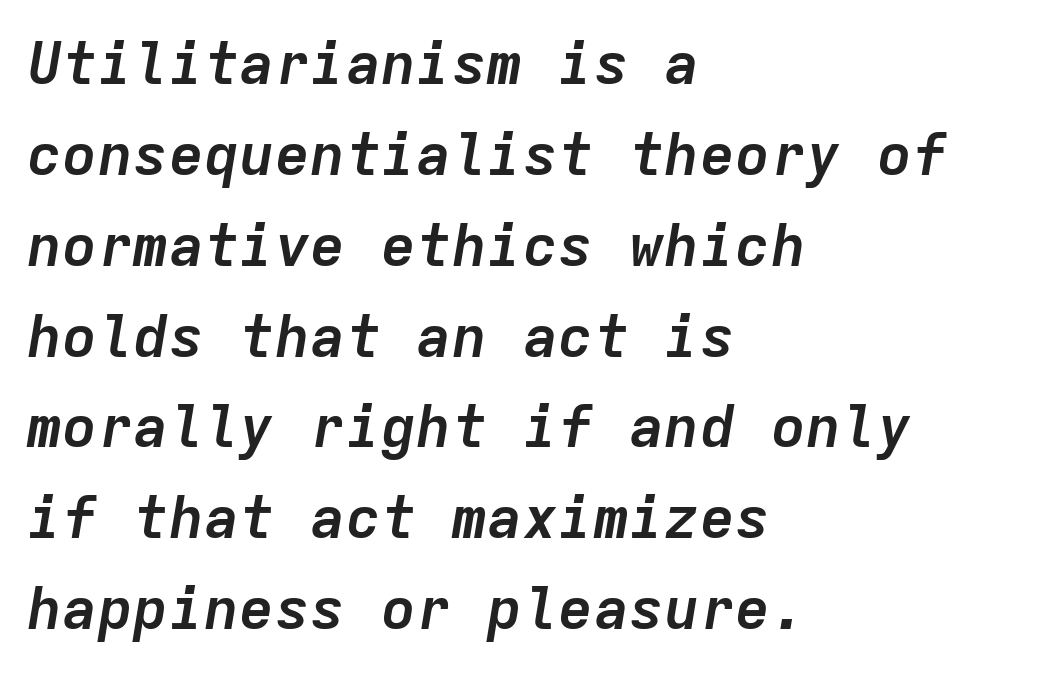
{"italic": "yes", "lean": "right", "slant_degrees": 9, "bold": "yes", "weight": "semibold", "width": "normal", "stroke_contrast": "low", "x_height": "medium", "monospaced": "yes", "underline": "no", "align": "left", "line_spacing": "normal", "line_spacing_ratio": 1.54, "letter_spacing": "normal", "letter_spacing_em": 0.0, "glyph_px": 59}
